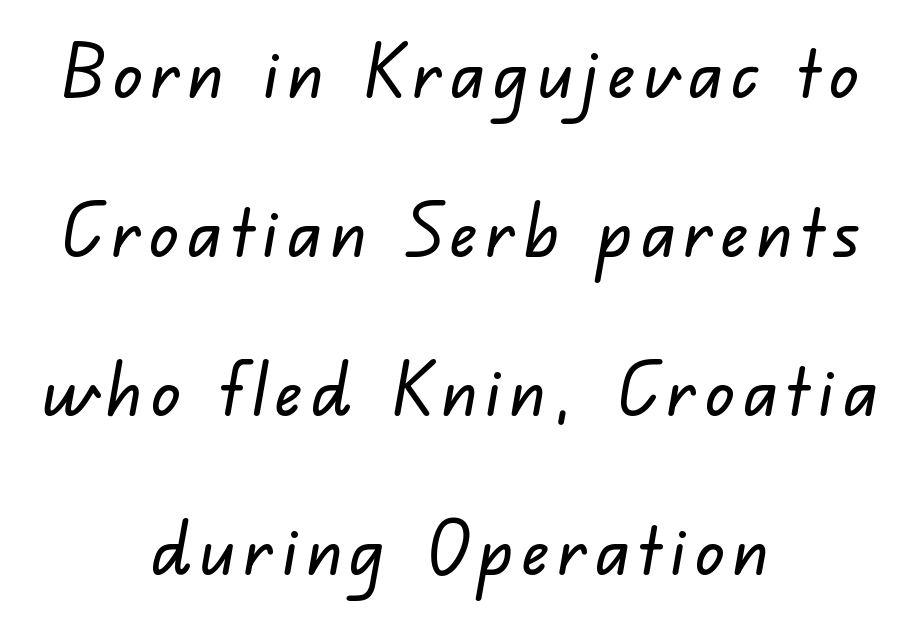
{"serif": "no", "width": "normal", "stroke_contrast": "low", "x_height": "small", "monospaced": "no", "underline": "no", "align": "center", "line_spacing": "loose", "line_spacing_ratio": 2.18, "glyph_px": 73}
